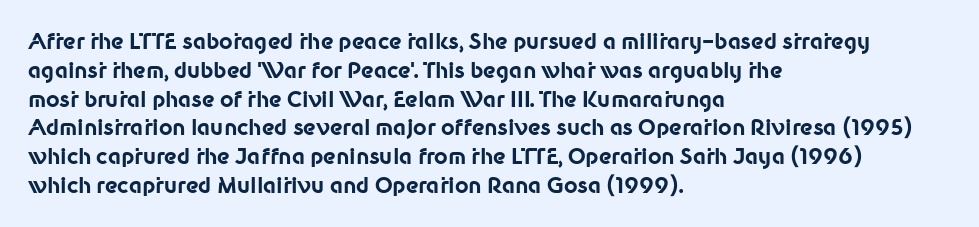
{"italic": "no", "bold": "yes", "underline": "no", "align": "left", "line_spacing": "normal", "line_spacing_ratio": 1.37, "letter_spacing": "normal", "letter_spacing_em": 0.0, "glyph_px": 21}
